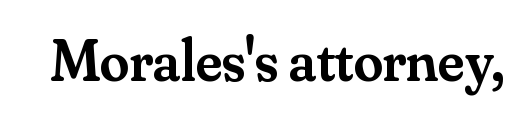
Slightly chunky letters — semibold, I'd say, not full bold. This rendering employs a face with finishing strokes, i.e., a serif. These lines are rendered in a variable-pitch font. You can tell it's not italic because the verticals are truly vertical. Words float on clear page, feet unadorned.
